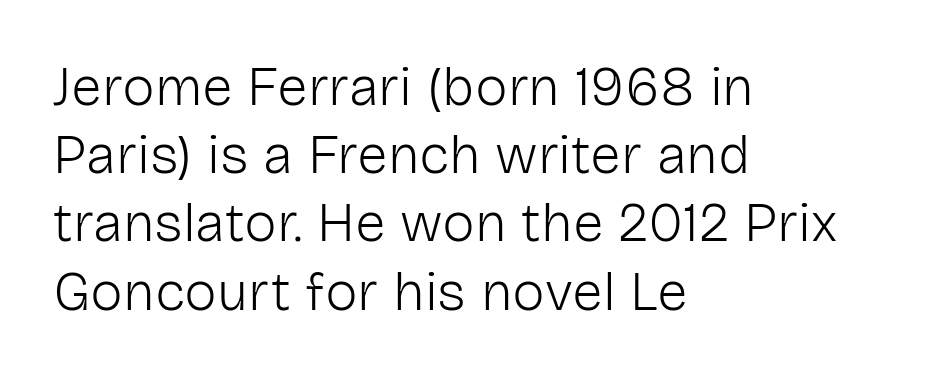
Q: Is the text bold? A: No.
Q: Is the text italic (slanted)? A: No, it is upright.
Q: Is the typeface a serif or a sans-serif typeface? A: Sans-serif.
Q: Is the text underlined? A: No.
Q: How is the paragraph aligned? A: Left-aligned.
Q: Is the spacing between letters normal or unusually wide? A: Normal.
Q: Width (condensed, normal, or wide)? A: Normal.
Q: Stroke contrast? A: Low.
Q: x-height? A: Medium.
Q: Monospaced? A: No.
